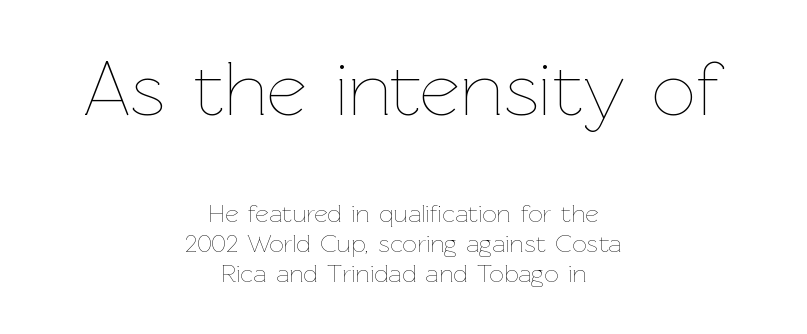
The image shows 78 px thin type, upright; set centered, line spacing 1.16x, normal letter spacing, not underlined; the first (top) block is 3.0x larger; low stroke contrast and a medium x-height.
